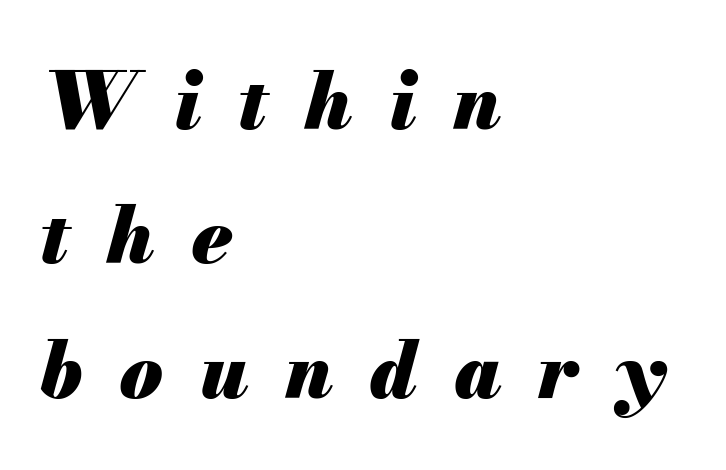
Q: Is the text bold? A: Yes.
Q: Is the text italic (slanted)? A: Yes, it leans right by about 13 degrees.
Q: Is the text underlined? A: No.
Q: How is the paragraph aligned? A: Left-aligned.
Q: Is the spacing between letters normal or unusually wide? A: Unusually wide.
Q: Is the spacing between lines tight, normal or loose? A: Normal.
Q: Width (condensed, normal, or wide)? A: Normal.
Q: Stroke contrast? A: Medium.
Q: x-height? A: Small.
Q: Monospaced? A: No.
